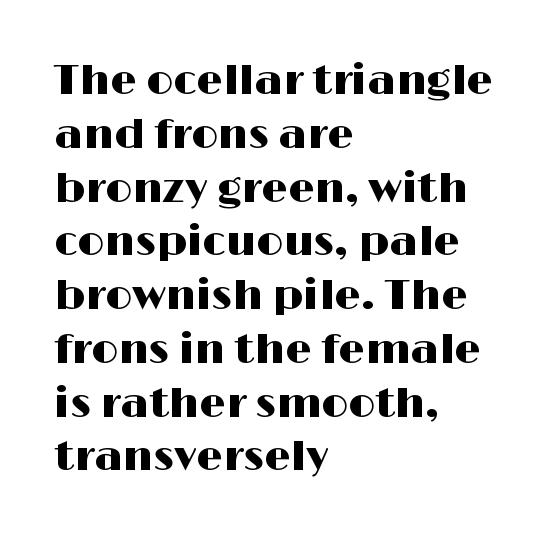
The image shows 42 px wide sans-serif type, upright; set left-aligned, normal line spacing (1.28x), normal letter spacing, not underlined; high stroke contrast and a medium x-height.
